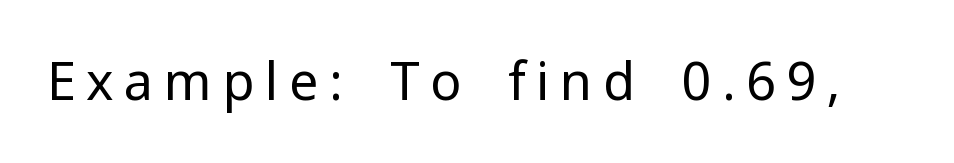
The image shows 52 px regular-weight sans-serif type, upright; set unusually wide letter spacing (+0.2 em), not underlined; low stroke contrast and a medium x-height.
